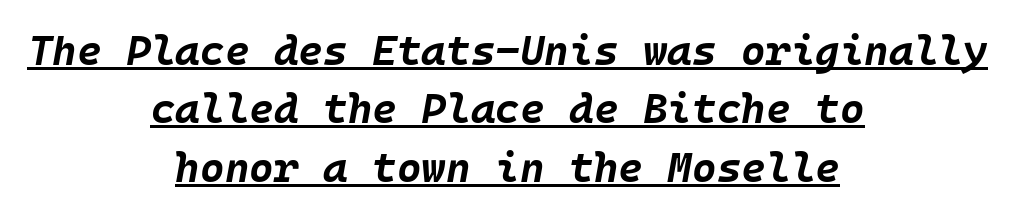
{"italic": "yes", "lean": "right", "slant_degrees": 10, "bold": "yes", "weight": "bold", "width": "normal", "stroke_contrast": "low", "x_height": "large", "underline": "yes", "align": "center", "line_spacing": "normal", "line_spacing_ratio": 1.39, "letter_spacing": "normal", "letter_spacing_em": 0.0, "glyph_px": 42}
